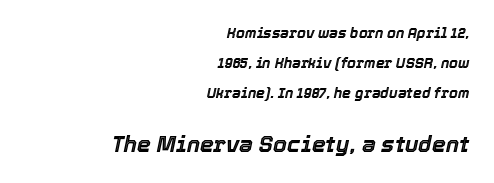
Q: Is the text italic (slanted)? A: Yes, it leans right by about 12 degrees.
Q: Is the text underlined? A: No.
Q: How is the paragraph aligned? A: Right-aligned.
Q: Is the spacing between letters normal or unusually wide? A: Normal.
Q: Is the spacing between lines tight, normal or loose? A: Loose.
Q: Which block of text is set in a larger size, the first (top) or the second (bottom)? A: The second (bottom) one.
